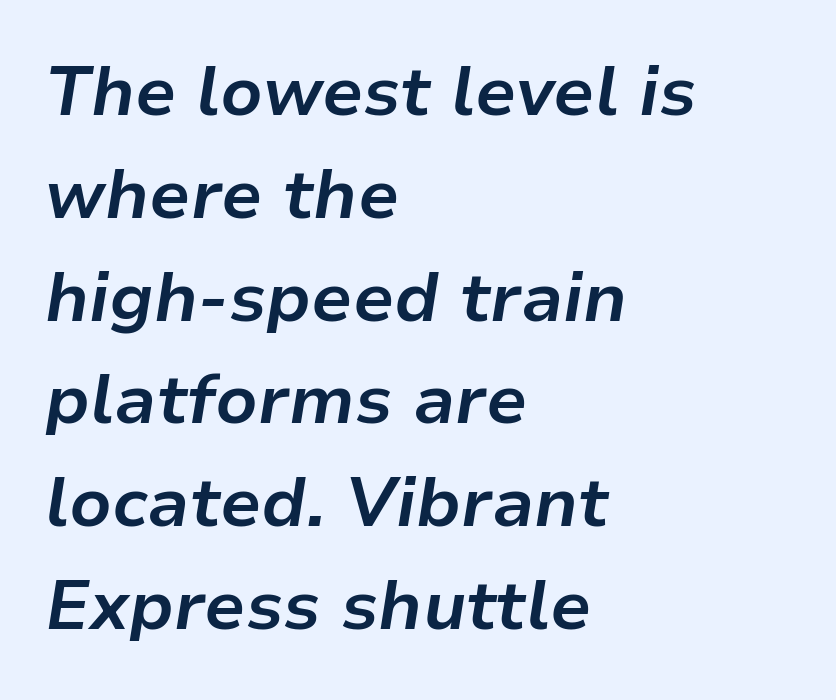
{"italic": "yes", "lean": "right", "slant_degrees": 9, "bold": "yes", "weight": "bold", "width": "normal", "stroke_contrast": "low", "x_height": "medium", "monospaced": "no", "underline": "no", "align": "left", "line_spacing": "normal", "line_spacing_ratio": 1.49, "letter_spacing": "normal", "letter_spacing_em": 0.0, "glyph_px": 69}
